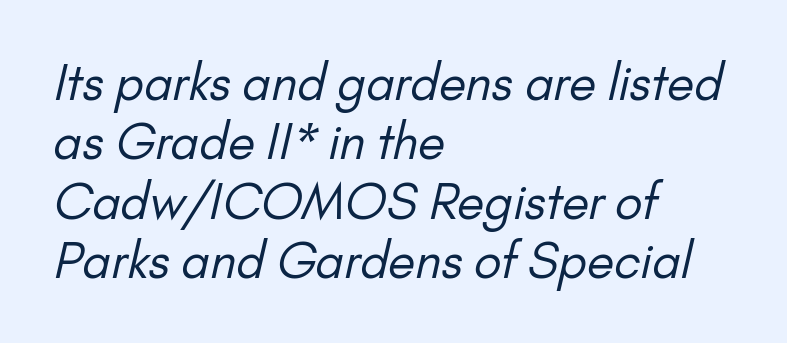
{"serif": "no", "bold": "no", "weight": "regular", "width": "normal", "stroke_contrast": "low", "x_height": "small", "monospaced": "no", "underline": "no", "align": "left", "line_spacing_ratio": 1.21, "letter_spacing": "normal", "letter_spacing_em": 0.0, "glyph_px": 49}
